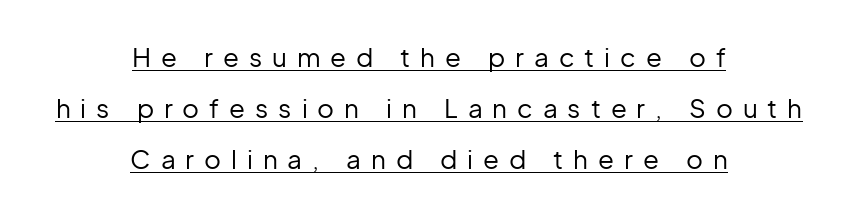
Q: Is the text bold? A: No.
Q: Is the text italic (slanted)? A: No, it is upright.
Q: Is the text underlined? A: Yes.
Q: How is the paragraph aligned? A: Centered.
Q: Is the spacing between letters normal or unusually wide? A: Unusually wide.
Q: Is the spacing between lines tight, normal or loose? A: Loose.
